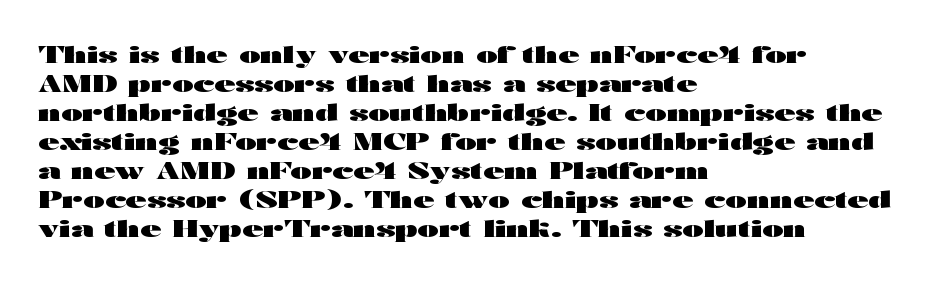
{"italic": "no", "bold": "yes", "underline": "no", "align": "left", "line_spacing": "normal", "line_spacing_ratio": 1.26, "letter_spacing": "normal", "letter_spacing_em": 0.0, "glyph_px": 23}
